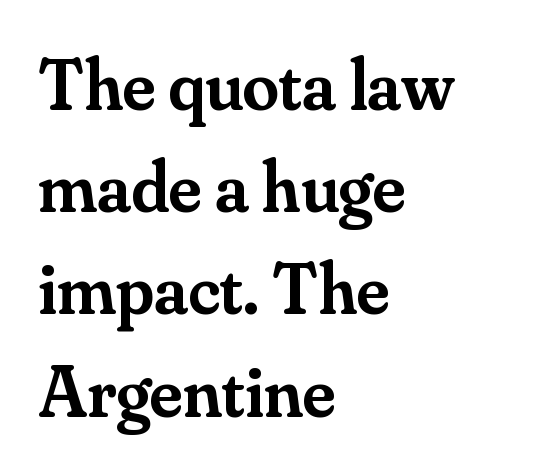
The image shows 73 px semibold serif type, upright; set left-aligned, normal line spacing (1.4x), normal letter spacing, not underlined; medium stroke contrast and a small x-height.
